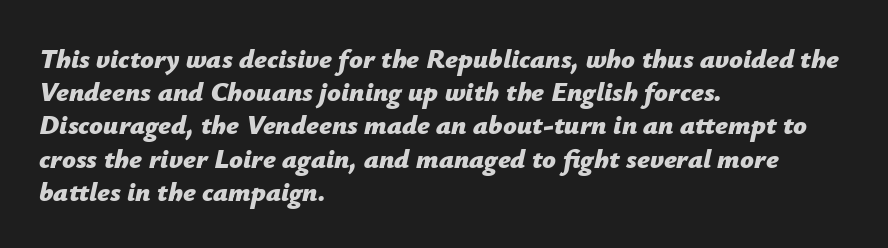
Q: Is the text bold? A: Yes.
Q: Is the text italic (slanted)? A: Yes, it leans right by about 12 degrees.
Q: Is the text underlined? A: No.
Q: How is the paragraph aligned? A: Left-aligned.
Q: Is the spacing between letters normal or unusually wide? A: Normal.
